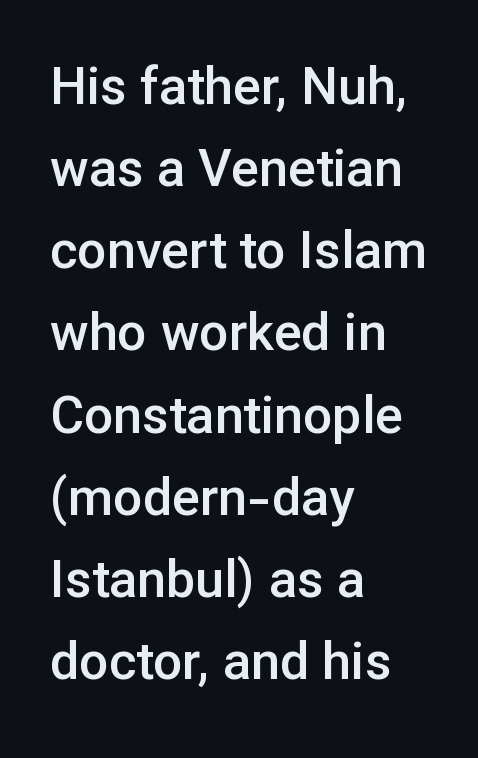
The image shows 52 px semibold sans-serif type, upright; set left-aligned, normal line spacing (1.58x), normal letter spacing, not underlined; low stroke contrast and a medium x-height.
